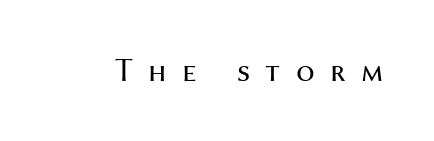
Q: Is the text bold? A: No.
Q: Is the text italic (slanted)? A: No, it is upright.
Q: Is the typeface a serif or a sans-serif typeface? A: Sans-serif.
Q: Is the text underlined? A: No.
Q: Is the spacing between letters normal or unusually wide? A: Unusually wide.
Q: Width (condensed, normal, or wide)? A: Normal.
Q: Stroke contrast? A: Medium.
Q: x-height? A: Medium.
Q: Monospaced? A: No.
